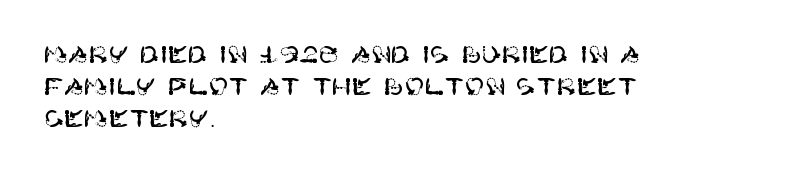
The image shows 24 px text type, upright; set left-aligned, normal line spacing (1.33x), normal letter spacing, not underlined.
